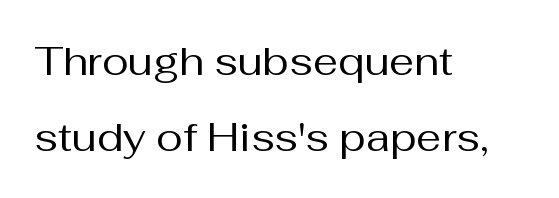
The image shows 40 px regular-weight sans-serif type, upright; set left-aligned, loose line spacing (1.91x), normal letter spacing, not underlined; medium stroke contrast and a medium x-height.
